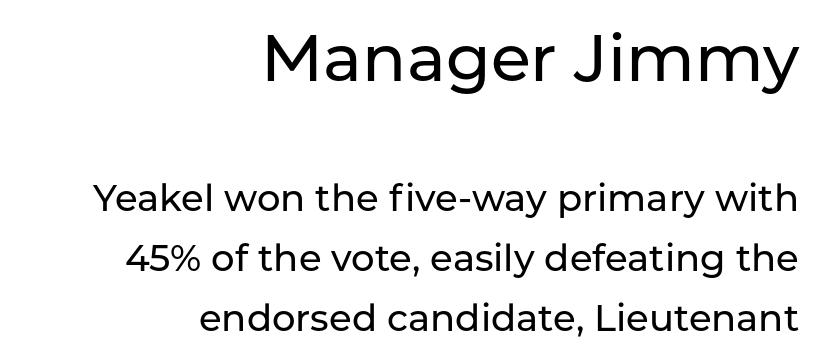
{"serif": "no", "italic": "no", "width": "normal", "stroke_contrast": "low", "x_height": "medium", "monospaced": "no", "underline": "no", "align": "right", "line_spacing": "normal", "line_spacing_ratio": 1.62, "letter_spacing": "normal", "letter_spacing_em": 0.0, "larger_block": "first", "size_ratio": 1.76, "glyph_px": 65}
